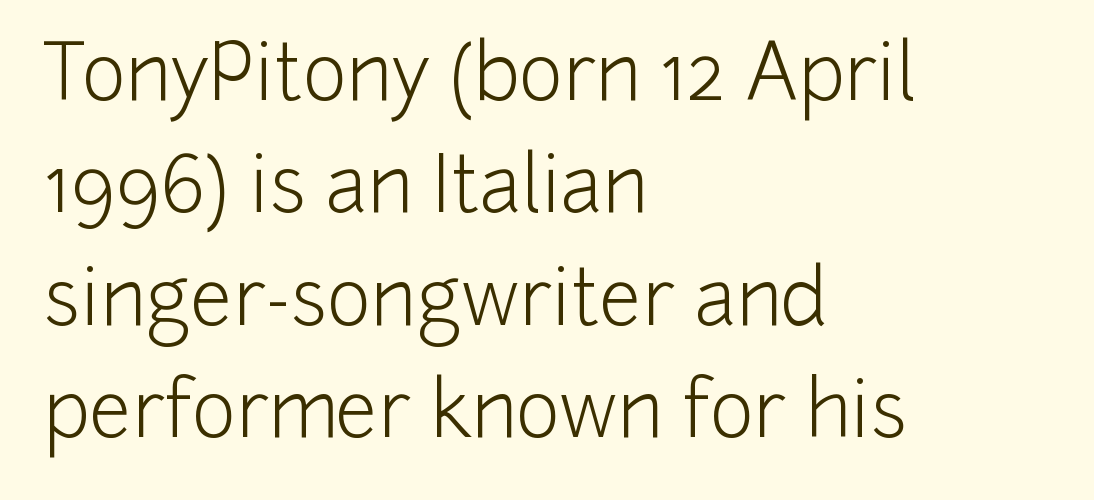
Q: Is the text bold? A: No.
Q: Is the text italic (slanted)? A: No, it is upright.
Q: Is the typeface a serif or a sans-serif typeface? A: Sans-serif.
Q: Is the text underlined? A: No.
Q: How is the paragraph aligned? A: Left-aligned.
Q: Is the spacing between letters normal or unusually wide? A: Normal.
Q: Is the spacing between lines tight, normal or loose? A: Normal.
Q: Width (condensed, normal, or wide)? A: Normal.
Q: Stroke contrast? A: Low.
Q: x-height? A: Medium.
Q: Monospaced? A: No.
